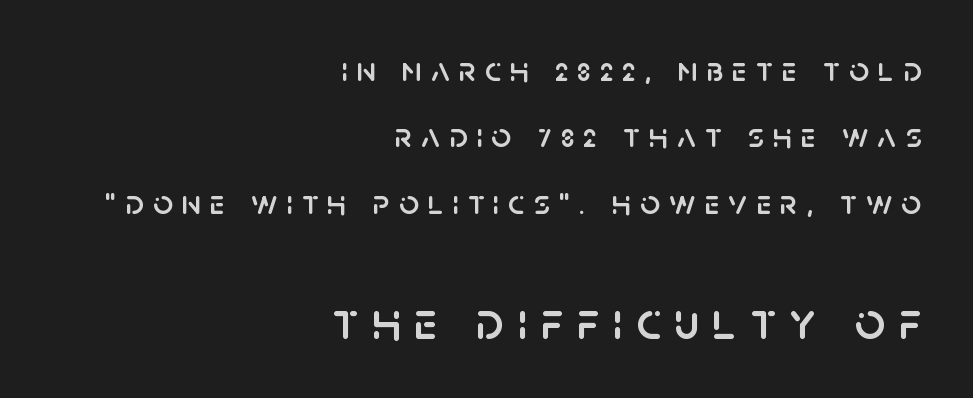
The image shows 53 px sans-serif type, upright; set right-aligned, loose line spacing (1.9x), unusually wide letter spacing (+0.25 em), not underlined; the second (bottom) block is 1.51x larger; low stroke contrast and a large x-height.
